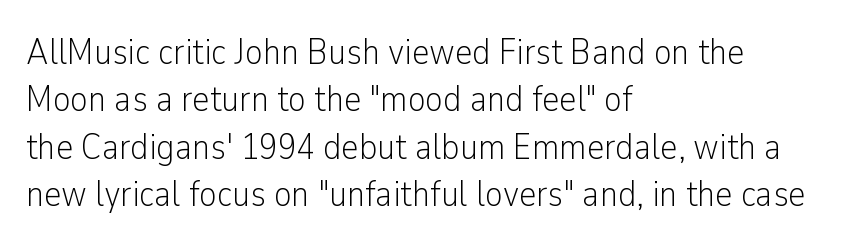
The image shows 37 px light, condensed sans-serif type, upright; set left-aligned, normal line spacing (1.28x), normal letter spacing, not underlined; low stroke contrast and a medium x-height.
